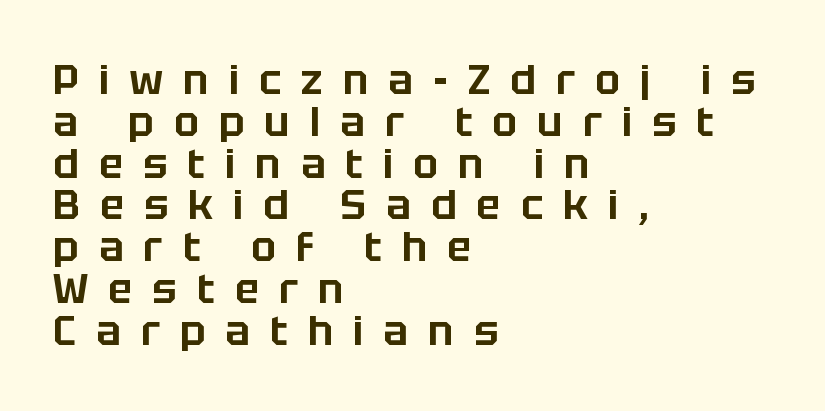
Q: Is the text italic (slanted)? A: No, it is upright.
Q: Is the typeface a serif or a sans-serif typeface? A: Sans-serif.
Q: Is the text underlined? A: No.
Q: How is the paragraph aligned? A: Left-aligned.
Q: Is the spacing between letters normal or unusually wide? A: Unusually wide.
Q: Is the spacing between lines tight, normal or loose? A: Tight.
Q: Width (condensed, normal, or wide)? A: Normal.
Q: Stroke contrast? A: Low.
Q: x-height? A: Large.
Q: Monospaced? A: No.
